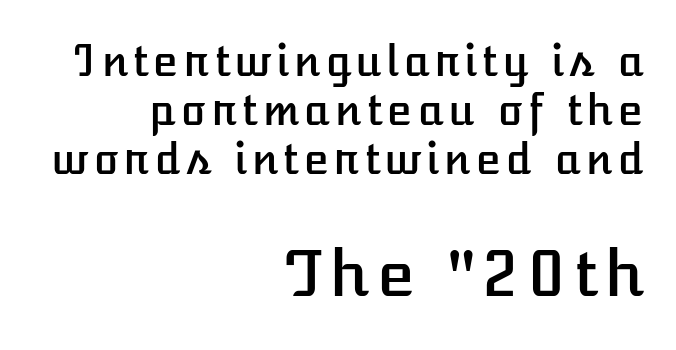
The image shows 63 px text type, upright; set right-aligned, line spacing 1.17x, not underlined; the second (bottom) block is 1.5x larger; low stroke contrast and a medium x-height.
